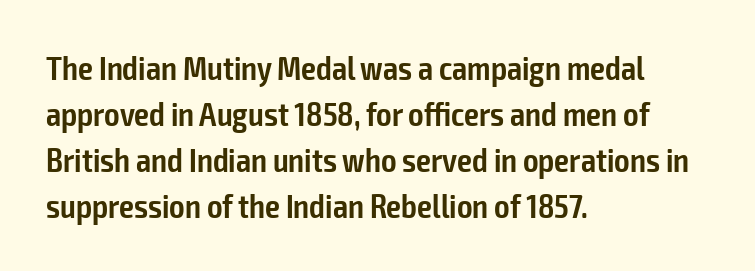
Q: Is the text bold? A: Semi-bold.
Q: Is the text italic (slanted)? A: No, it is upright.
Q: Is the typeface a serif or a sans-serif typeface? A: Sans-serif.
Q: Is the text underlined? A: No.
Q: How is the paragraph aligned? A: Left-aligned.
Q: Is the spacing between letters normal or unusually wide? A: Normal.
Q: Is the spacing between lines tight, normal or loose? A: Normal.
Q: Width (condensed, normal, or wide)? A: Condensed.
Q: Stroke contrast? A: Low.
Q: x-height? A: Medium.
Q: Monospaced? A: No.
